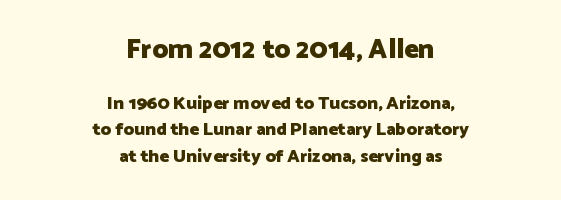
The image shows 27 px bold type, upright; set centered, normal line spacing (1.46x), normal letter spacing, not underlined; the first (top) block is 1.5x larger.
